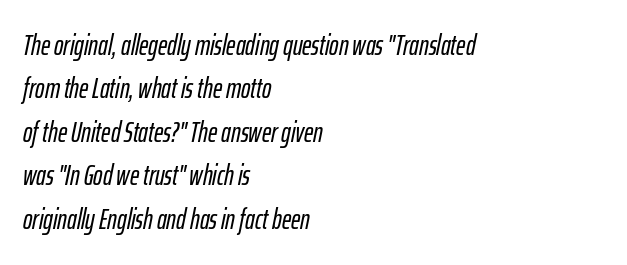
Beneath every word, the page is bare. Students, note that the glyphs here touch the page at normal intervals. An italicized treatment has been applied to the whole sample. These lines stack with their left ends in a neat column. This sample has the flowing, uneven cadence of proportional lettering.
